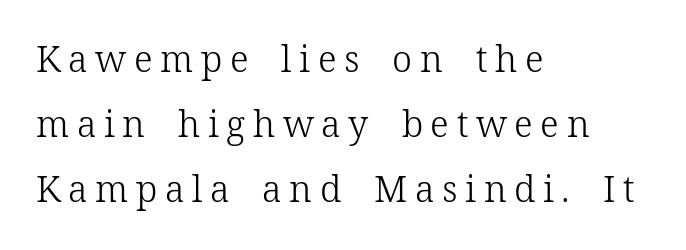
Q: Is the text bold? A: No.
Q: Is the text italic (slanted)? A: No, it is upright.
Q: Is the typeface a serif or a sans-serif typeface? A: Serif.
Q: Is the text underlined? A: No.
Q: How is the paragraph aligned? A: Left-aligned.
Q: Is the spacing between letters normal or unusually wide? A: Unusually wide.
Q: Width (condensed, normal, or wide)? A: Normal.
Q: Stroke contrast? A: Low.
Q: x-height? A: Medium.
Q: Monospaced? A: No.
